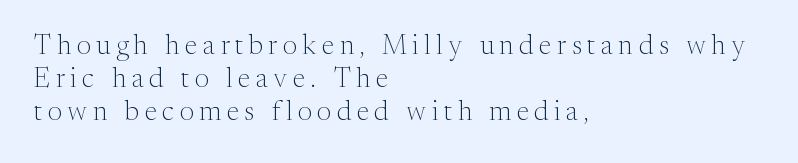
{"italic": "no", "bold": "no", "underline": "no", "align": "left", "line_spacing_ratio": 1.23, "letter_spacing": "wide", "letter_spacing_em": 0.21, "glyph_px": 27}
